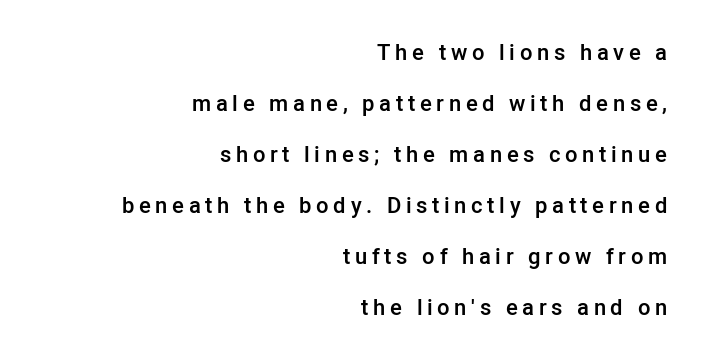
{"italic": "no", "bold": "semi", "underline": "no", "align": "right", "line_spacing": "loose", "line_spacing_ratio": 2.32, "letter_spacing": "wide", "letter_spacing_em": 0.21, "glyph_px": 22}
